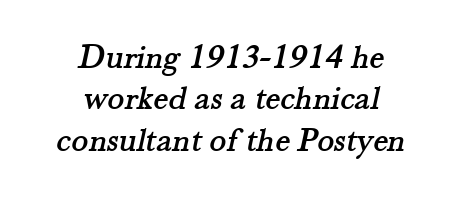
{"serif": "yes", "width": "normal", "stroke_contrast": "medium", "x_height": "small", "monospaced": "no", "underline": "no", "align": "center", "line_spacing_ratio": 1.18, "letter_spacing": "normal", "letter_spacing_em": 0.0, "glyph_px": 35}
